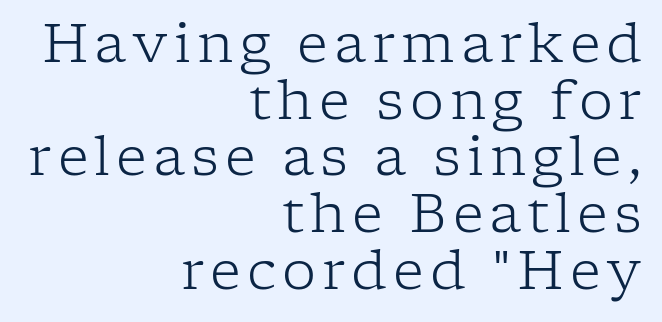
One glance says dense: line gaps are narrower than usual. Clear beneath every line of the passage. Posture: upright roman. Each letter's strokes conclude with small projecting serifs.
